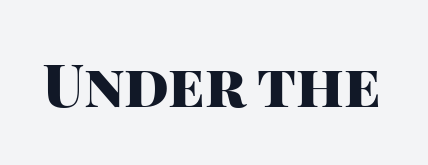
The image shows 59 px heavy sans-serif type, upright; set normal letter spacing, not underlined; high stroke contrast and a large x-height.
